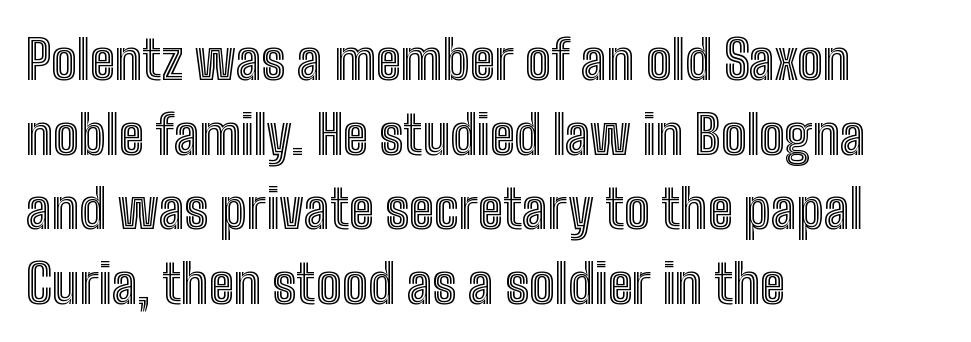
{"italic": "no", "width": "condensed", "x_height": "medium", "monospaced": "no", "underline": "no", "align": "left", "line_spacing": "normal", "line_spacing_ratio": 1.38, "letter_spacing": "normal", "letter_spacing_em": 0.0, "glyph_px": 54}
